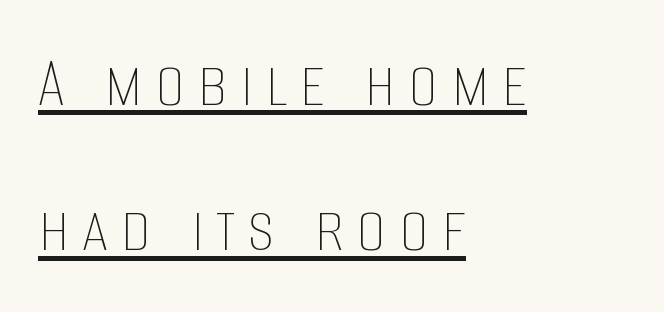
{"italic": "no", "bold": "no", "weight": "thin", "width": "condensed", "stroke_contrast": "low", "x_height": "large", "monospaced": "no", "underline": "yes", "align": "left", "line_spacing": "loose", "line_spacing_ratio": 1.96, "glyph_px": 74}
